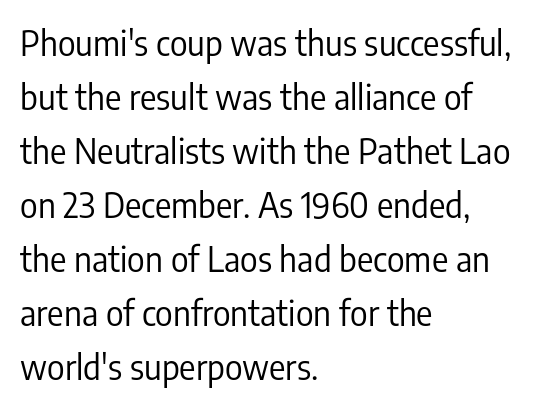
Q: Is the text bold? A: No.
Q: Is the text italic (slanted)? A: No, it is upright.
Q: Is the typeface a serif or a sans-serif typeface? A: Sans-serif.
Q: Is the text underlined? A: No.
Q: How is the paragraph aligned? A: Left-aligned.
Q: Is the spacing between letters normal or unusually wide? A: Normal.
Q: Is the spacing between lines tight, normal or loose? A: Normal.
Q: Width (condensed, normal, or wide)? A: Condensed.
Q: Stroke contrast? A: Low.
Q: x-height? A: Medium.
Q: Monospaced? A: No.
